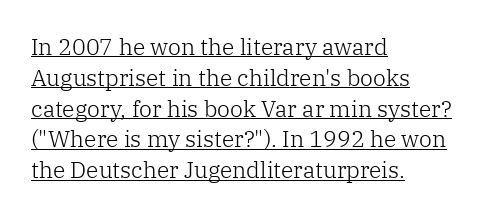
{"italic": "no", "bold": "no", "underline": "yes", "align": "left", "line_spacing": "normal", "line_spacing_ratio": 1.34, "letter_spacing": "normal", "letter_spacing_em": 0.0, "glyph_px": 23}
